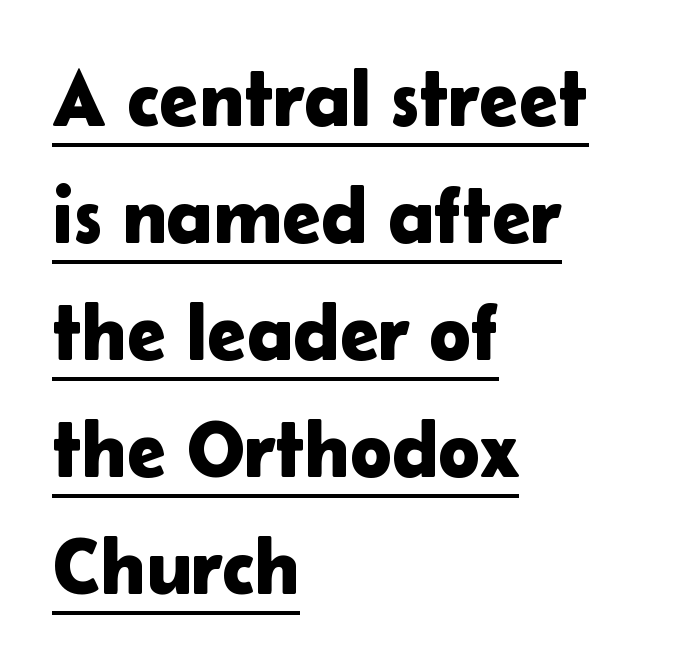
The image shows 79 px sans-serif type, upright; set left-aligned, normal line spacing (1.48x), normal letter spacing, underlined; low stroke contrast and a medium x-height.
